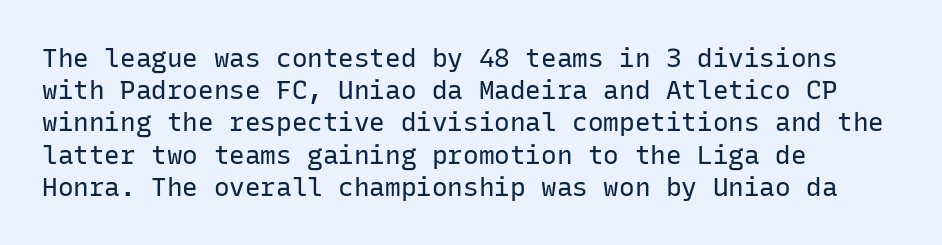
The image shows 26 px text type, upright; set left-aligned, line spacing 1.24x, normal letter spacing, not underlined.
